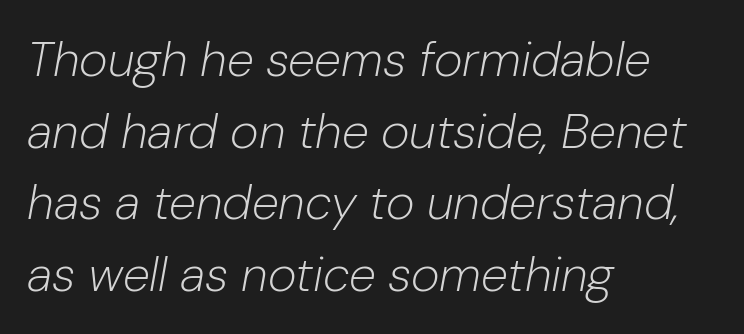
{"italic": "yes", "lean": "right", "slant_degrees": 10, "bold": "no", "weight": "light", "width": "normal", "stroke_contrast": "low", "x_height": "medium", "monospaced": "no", "underline": "no", "align": "left", "line_spacing": "normal", "line_spacing_ratio": 1.46, "letter_spacing": "normal", "letter_spacing_em": 0.0, "glyph_px": 49}
